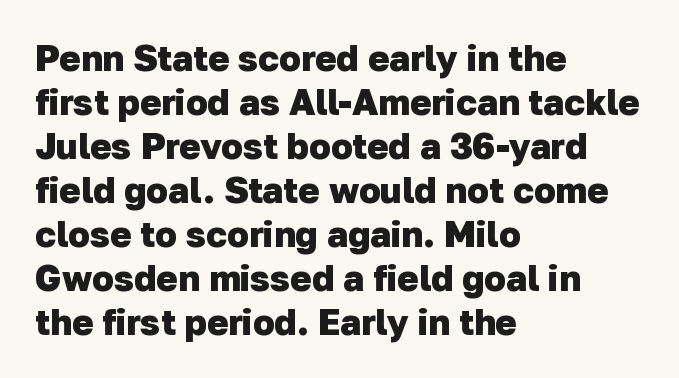
Q: Is the text bold? A: Yes.
Q: Is the typeface a serif or a sans-serif typeface? A: Sans-serif.
Q: Is the text underlined? A: No.
Q: How is the paragraph aligned? A: Left-aligned.
Q: Is the spacing between letters normal or unusually wide? A: Normal.
Q: Width (condensed, normal, or wide)? A: Normal.
Q: Stroke contrast? A: Low.
Q: x-height? A: Medium.
Q: Monospaced? A: No.
